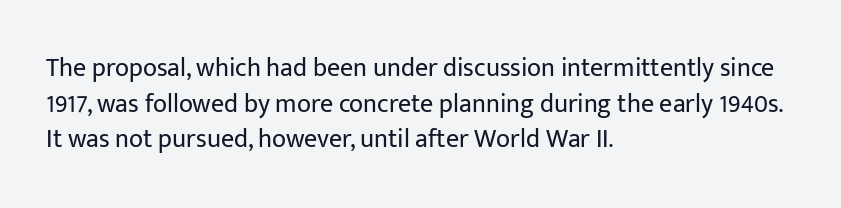
Q: Is the text bold? A: No.
Q: Is the text italic (slanted)? A: No, it is upright.
Q: Is the text underlined? A: No.
Q: How is the paragraph aligned? A: Left-aligned.
Q: Is the spacing between letters normal or unusually wide? A: Normal.
Q: Is the spacing between lines tight, normal or loose? A: Normal.
